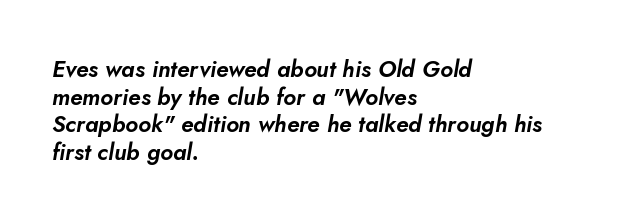
Style check: oblique. Which margin do the lines hug? The left one — the right edge is uneven. Honestly, there is no underline to notice here at all. Look at the tracking — it's just the regular setting, nothing added.
